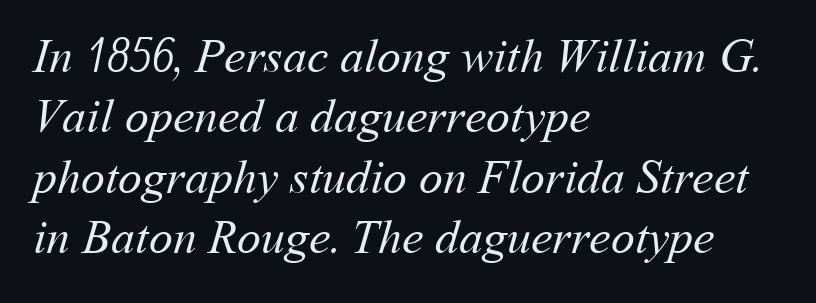
You could not count columns in this text — the font is proportionally spaced. Weight: regular or lighter. One-word summary of the alignment: left. Just letters on the line, the space beneath them empty.
